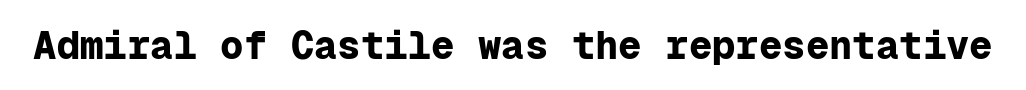
The image shows 39 px bold sans-serif type, upright, monospaced; set normal letter spacing, not underlined; low stroke contrast and a medium x-height.
